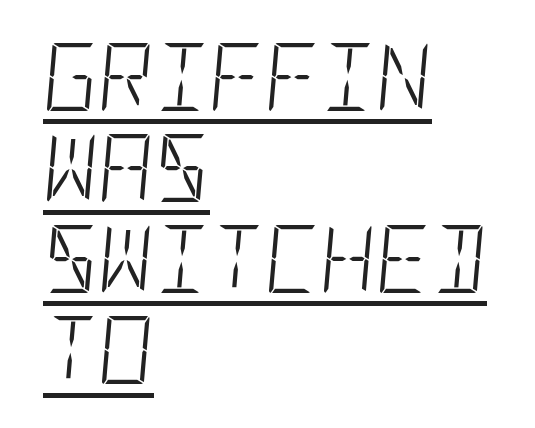
A student would call this left alignment; a typographer would say flush left, rag right. The letterforms sit shoulder to shoulder at normal distance. No chunkiness to these letters — they're not bold. In terms of posture, this sample is oblique.
